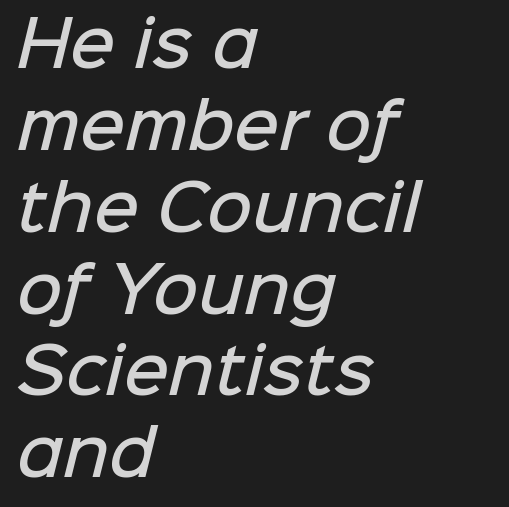
{"serif": "no", "bold": "semi", "weight": "semibold", "width": "normal", "stroke_contrast": "low", "x_height": "medium", "monospaced": "no", "underline": "no", "align": "left", "line_spacing": "normal", "line_spacing_ratio": 1.32, "letter_spacing": "normal", "letter_spacing_em": 0.0, "glyph_px": 62}
